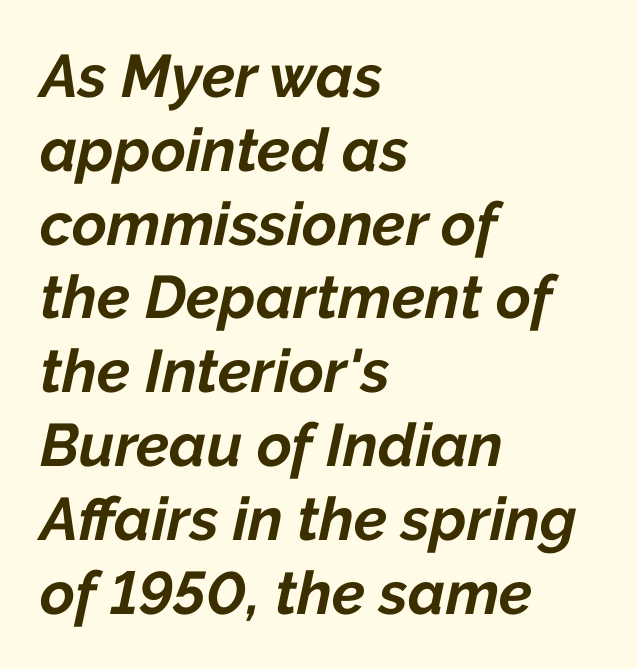
{"italic": "yes", "lean": "right", "slant_degrees": 12, "bold": "yes", "weight": "bold", "width": "normal", "stroke_contrast": "low", "x_height": "medium", "monospaced": "no", "underline": "no", "align": "left", "line_spacing_ratio": 1.23, "letter_spacing": "normal", "letter_spacing_em": 0.0, "glyph_px": 60}
